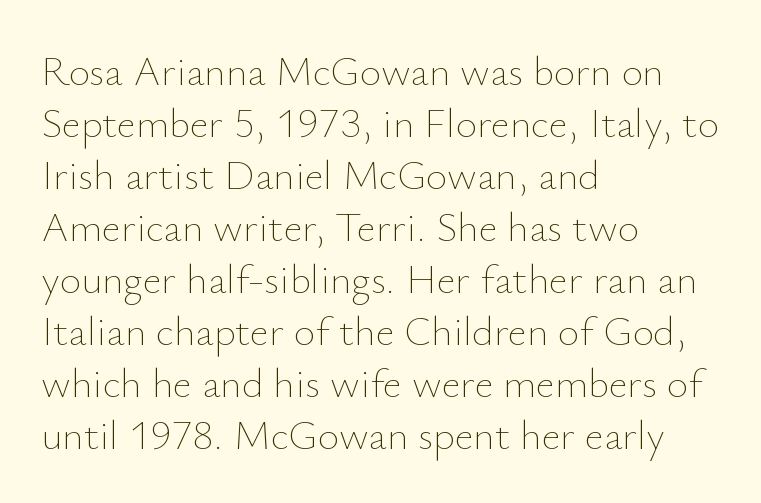
Q: Is the text bold? A: No.
Q: Is the text italic (slanted)? A: No, it is upright.
Q: Is the text underlined? A: No.
Q: How is the paragraph aligned? A: Left-aligned.
Q: Is the spacing between letters normal or unusually wide? A: Normal.
Q: Is the spacing between lines tight, normal or loose? A: Normal.
Q: Width (condensed, normal, or wide)? A: Normal.
Q: Stroke contrast? A: Low.
Q: x-height? A: Small.
Q: Monospaced? A: No.
